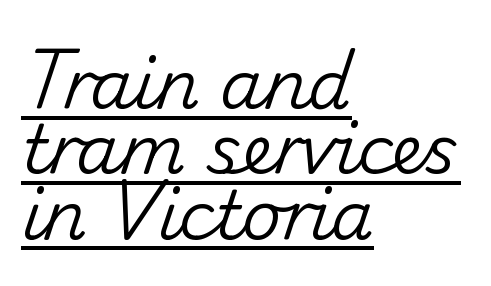
The rendering uses the underline text-decoration. A typesetter would call this zero additional tracking. The designer dialed line spacing down below the default. Each letter keeps its own natural width here, so spacing adapts to shape.
